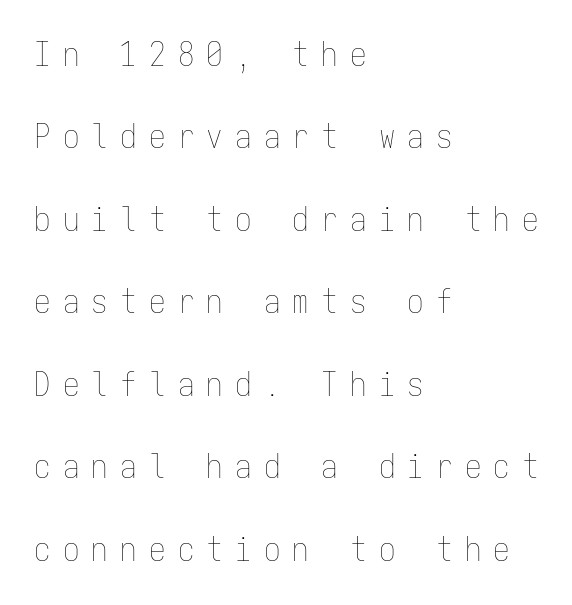
The cut favours lightness, reaching ordinary text weight at its darkest. Tracking here is generous; glyphs stand well apart from one another. Quick note: not italic, upright. The space between consecutive lines is lavish. Spacing verdict: monospaced, one width for all characters.
